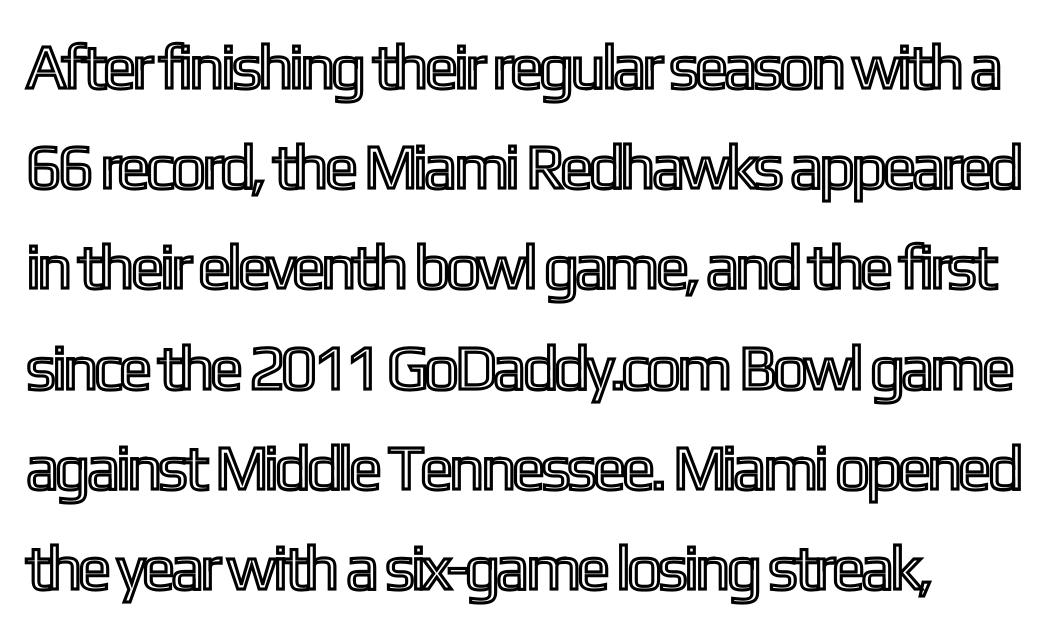
Q: Is the text italic (slanted)? A: No, it is upright.
Q: Is the text underlined? A: No.
Q: Is the spacing between letters normal or unusually wide? A: Normal.
Q: Is the spacing between lines tight, normal or loose? A: Normal.
Q: Width (condensed, normal, or wide)? A: Condensed.
Q: x-height? A: Medium.
Q: Monospaced? A: No.
